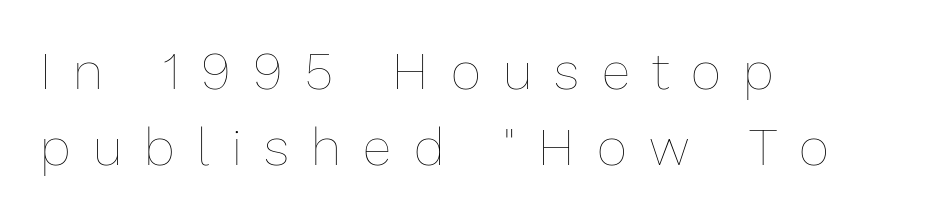
What stands out about the letter spacing? Its width — letters are far apart. Posture: vertical. What's the leading like? Ordinary, nothing unusual. Spacing verdict: proportional, widths tailored to each character. The letterforms sit at book weight or below. Beneath every word, the page is bare.
